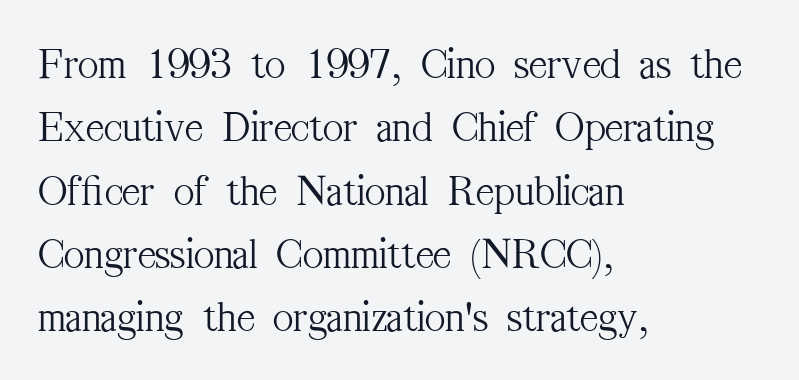
Q: Is the text bold? A: No.
Q: Is the text italic (slanted)? A: No, it is upright.
Q: Is the typeface a serif or a sans-serif typeface? A: Serif.
Q: Is the text underlined? A: No.
Q: How is the paragraph aligned? A: Left-aligned.
Q: Is the spacing between letters normal or unusually wide? A: Normal.
Q: Is the spacing between lines tight, normal or loose? A: Normal.
Q: Width (condensed, normal, or wide)? A: Condensed.
Q: Stroke contrast? A: Medium.
Q: x-height? A: Medium.
Q: Monospaced? A: No.
